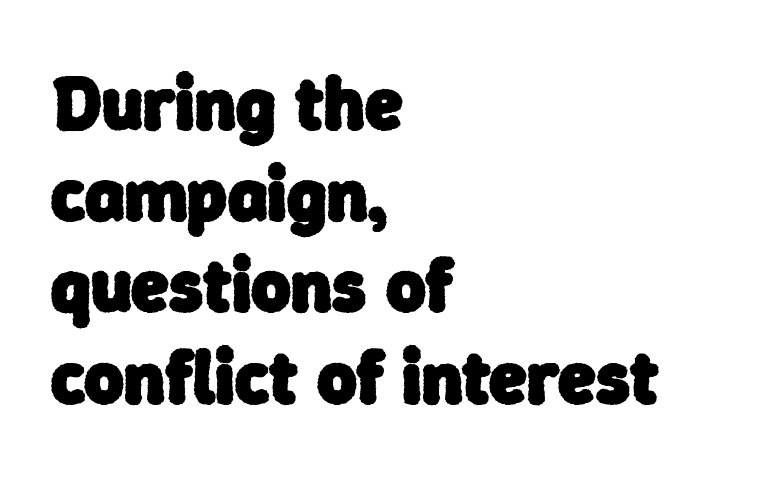
The image shows 76 px heavy sans-serif type; set left-aligned, line spacing 1.2x, normal letter spacing, not underlined; low stroke contrast and a medium x-height.
